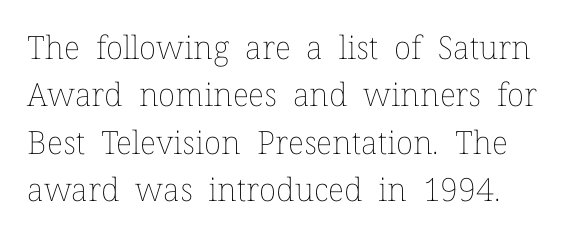
The image shows 32 px thin type, upright; set normal line spacing (1.48x), normal letter spacing, not underlined; low stroke contrast and a medium x-height.
